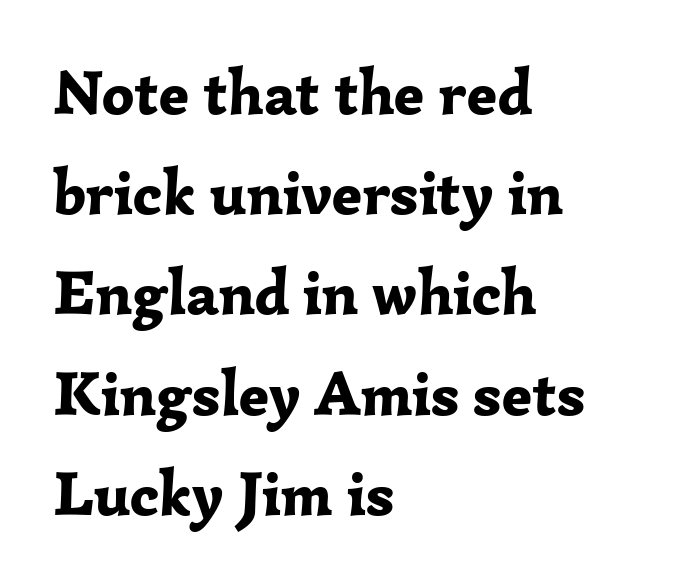
{"serif": "yes", "italic": "no", "bold": "yes", "weight": "bold", "width": "normal", "stroke_contrast": "low", "x_height": "medium", "monospaced": "no", "underline": "no", "align": "left", "line_spacing": "normal", "line_spacing_ratio": 1.59, "letter_spacing": "normal", "letter_spacing_em": 0.0, "glyph_px": 63}
